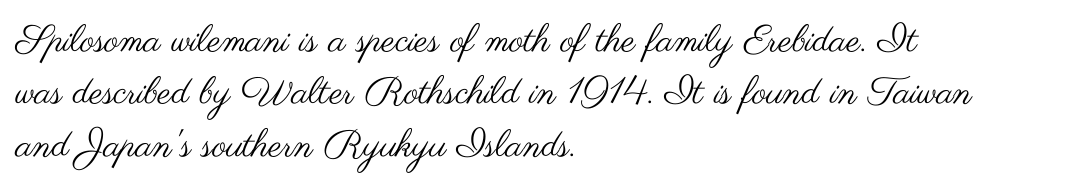
If you drew a ruler down the left edge, every line would touch it. Vertical spacing — default. Nothing unusual about the tracking: characters are spaced as the font intends. Bold? No — there's no thickening of the strokes. Check under the words: just untouched page.
